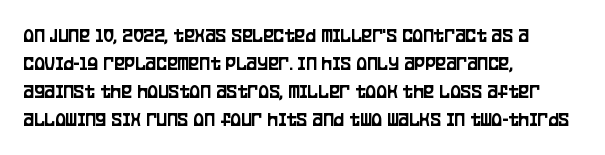
{"italic": "no", "underline": "no", "align": "left", "line_spacing": "normal", "line_spacing_ratio": 1.4, "letter_spacing": "normal", "letter_spacing_em": 0.0, "glyph_px": 20}
